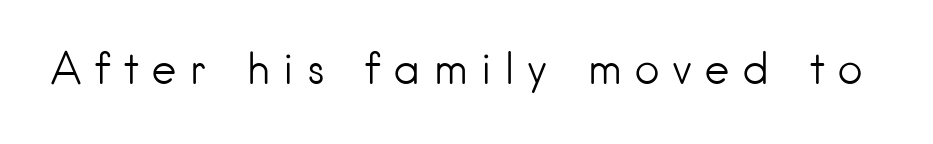
{"serif": "no", "italic": "no", "bold": "no", "weight": "light", "width": "normal", "stroke_contrast": "low", "x_height": "small", "monospaced": "no", "underline": "no", "letter_spacing": "wide", "letter_spacing_em": 0.27, "glyph_px": 44}
